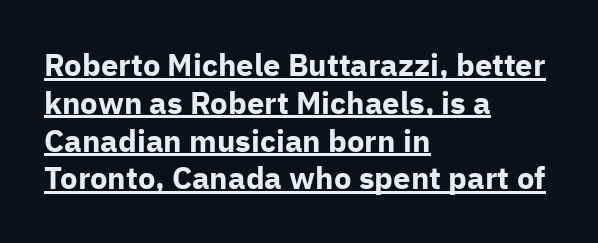
{"serif": "no", "italic": "no", "bold": "yes", "weight": "bold", "width": "normal", "stroke_contrast": "low", "x_height": "medium", "monospaced": "no", "underline": "yes", "align": "left", "line_spacing_ratio": 1.22, "letter_spacing": "normal", "letter_spacing_em": 0.0, "glyph_px": 31}
